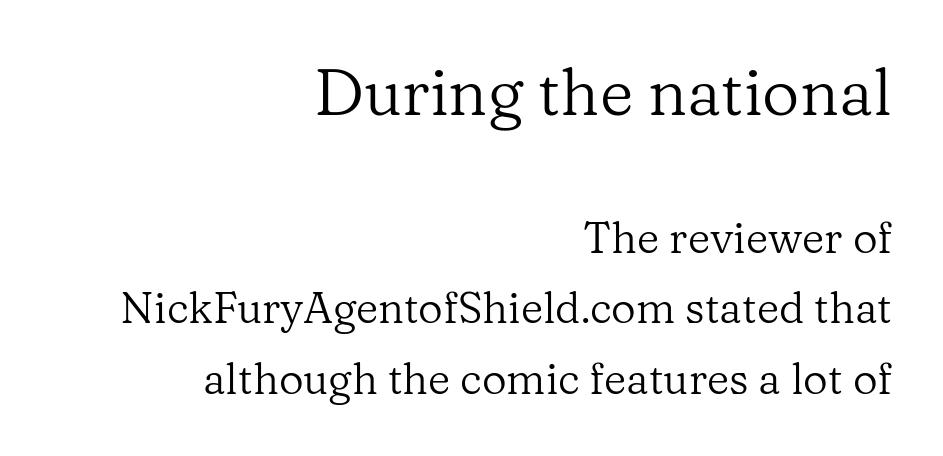
Q: Is the text bold? A: No.
Q: Is the text italic (slanted)? A: No, it is upright.
Q: Is the typeface a serif or a sans-serif typeface? A: Serif.
Q: Is the text underlined? A: No.
Q: How is the paragraph aligned? A: Right-aligned.
Q: Is the spacing between letters normal or unusually wide? A: Normal.
Q: Is the spacing between lines tight, normal or loose? A: Normal.
Q: Which block of text is set in a larger size, the first (top) or the second (bottom)? A: The first (top) one.
Q: Width (condensed, normal, or wide)? A: Normal.
Q: Stroke contrast? A: Low.
Q: x-height? A: Medium.
Q: Monospaced? A: No.
